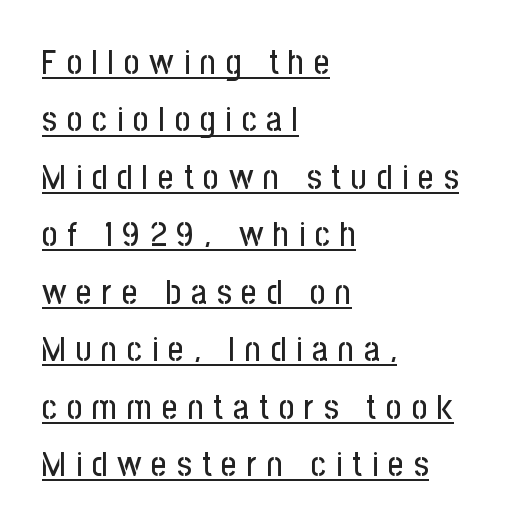
Q: Is the text italic (slanted)? A: No, it is upright.
Q: Is the typeface a serif or a sans-serif typeface? A: Sans-serif.
Q: Is the text underlined? A: Yes.
Q: How is the paragraph aligned? A: Left-aligned.
Q: Is the spacing between letters normal or unusually wide? A: Unusually wide.
Q: Is the spacing between lines tight, normal or loose? A: Normal.
Q: Width (condensed, normal, or wide)? A: Condensed.
Q: Stroke contrast? A: Low.
Q: x-height? A: Medium.
Q: Monospaced? A: No.
